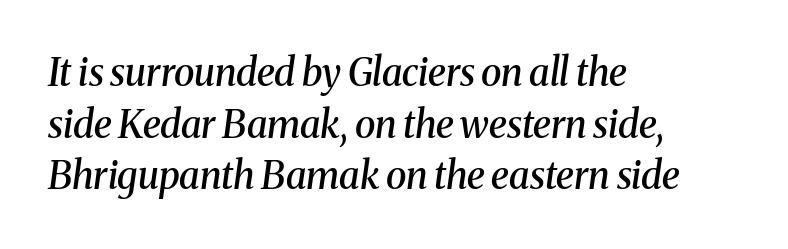
The image shows 38 px semibold serif type, italic (leaning right); set left-aligned, normal line spacing (1.36x), normal letter spacing, not underlined; medium stroke contrast and a medium x-height.
